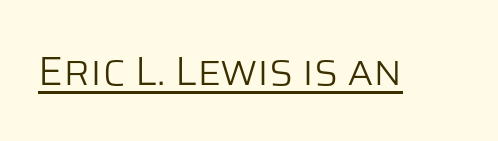
A typographer would call this underscored text. Inter-character spacing is left at the font's built-in metrics. The face used here is proportionally spaced, like ordinary book or web type. Weight: in the light-to-regular range. A roman cut, with each character standing at attention.
